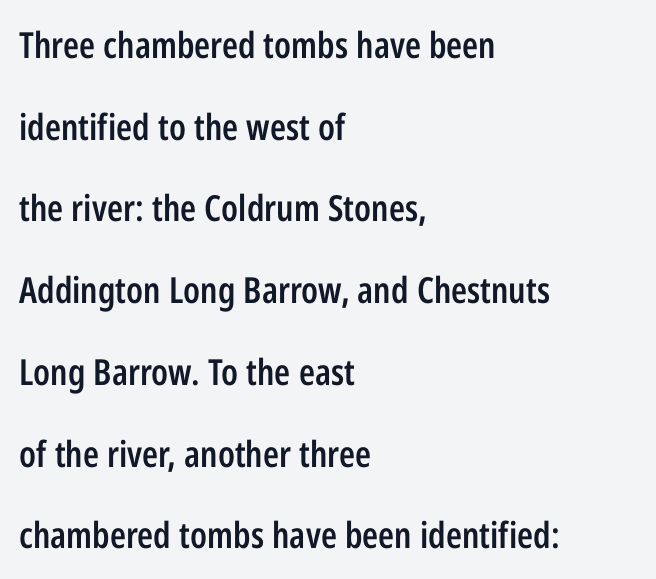
The image shows 36 px semibold, condensed sans-serif type, upright; set left-aligned, loose line spacing (2.27x), normal letter spacing, not underlined; low stroke contrast and a medium x-height.
